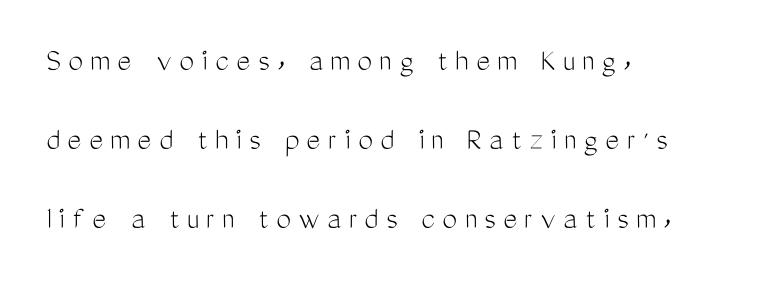
The image shows 33 px light, condensed sans-serif type, upright; set left-aligned, loose line spacing (2.39x), unusually wide letter spacing (+0.23 em), not underlined; medium stroke contrast and a medium x-height.
